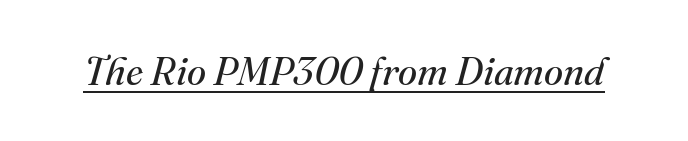
The image shows 39 px regular-weight serif type, italic (leaning right); set normal letter spacing, underlined; medium stroke contrast and a small x-height.
